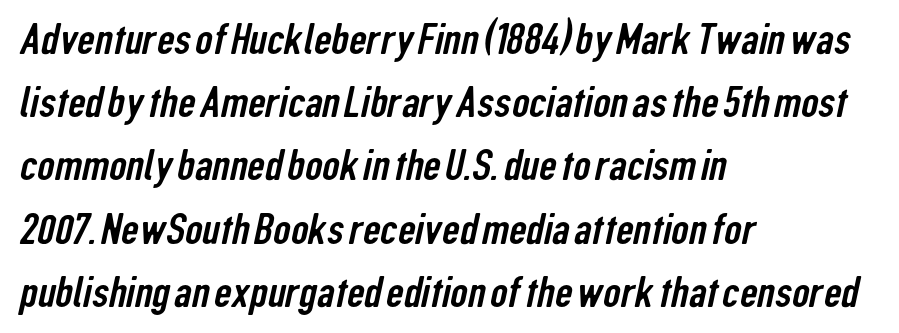
Q: Is the typeface a serif or a sans-serif typeface? A: Sans-serif.
Q: Is the text underlined? A: No.
Q: How is the paragraph aligned? A: Left-aligned.
Q: Is the spacing between letters normal or unusually wide? A: Normal.
Q: Is the spacing between lines tight, normal or loose? A: Normal.
Q: Width (condensed, normal, or wide)? A: Condensed.
Q: Stroke contrast? A: Low.
Q: x-height? A: Medium.
Q: Monospaced? A: No.
